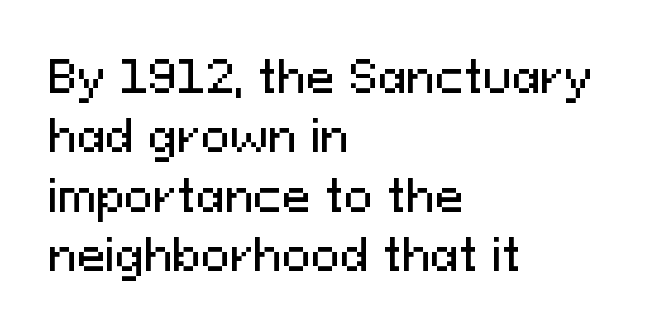
The paragraph has a hard left edge and a soft right edge. Baseline-to-baseline distance is the conventional proportion of letter height. Grotesque or geometric, the face here clearly has no serifs. The zone under the glyphs is completely vacant. Characters remain perfectly vertical along every line.
